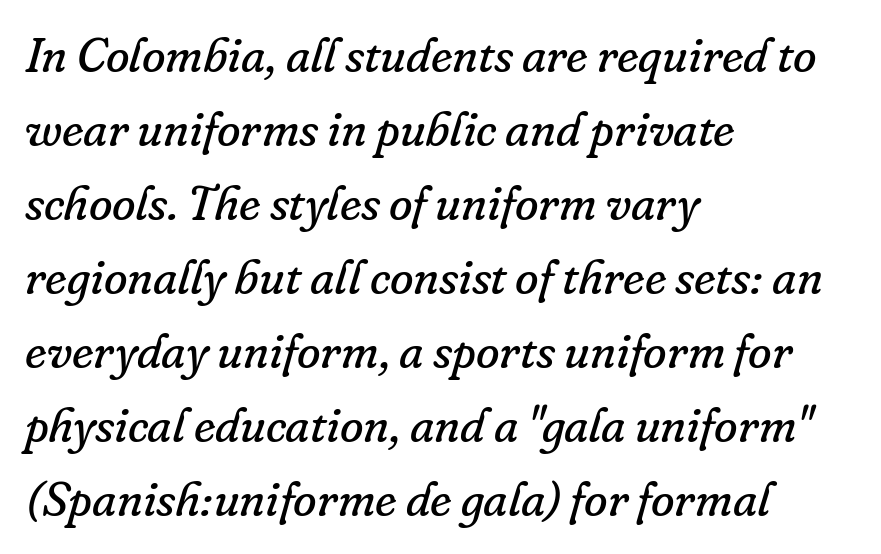
Q: Is the text bold? A: No.
Q: Is the text italic (slanted)? A: Yes, it leans right by about 16 degrees.
Q: Is the typeface a serif or a sans-serif typeface? A: Serif.
Q: Is the text underlined? A: No.
Q: How is the paragraph aligned? A: Left-aligned.
Q: Is the spacing between letters normal or unusually wide? A: Normal.
Q: Is the spacing between lines tight, normal or loose? A: Normal.
Q: Width (condensed, normal, or wide)? A: Normal.
Q: Stroke contrast? A: Low.
Q: x-height? A: Small.
Q: Monospaced? A: No.
